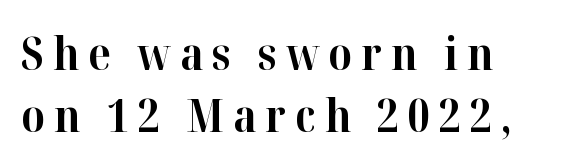
Q: Is the text bold? A: Yes.
Q: Is the text italic (slanted)? A: No, it is upright.
Q: Is the typeface a serif or a sans-serif typeface? A: Serif.
Q: Is the text underlined? A: No.
Q: How is the paragraph aligned? A: Left-aligned.
Q: Is the spacing between letters normal or unusually wide? A: Unusually wide.
Q: Is the spacing between lines tight, normal or loose? A: Normal.
Q: Width (condensed, normal, or wide)? A: Normal.
Q: Stroke contrast? A: High.
Q: x-height? A: Medium.
Q: Monospaced? A: No.
